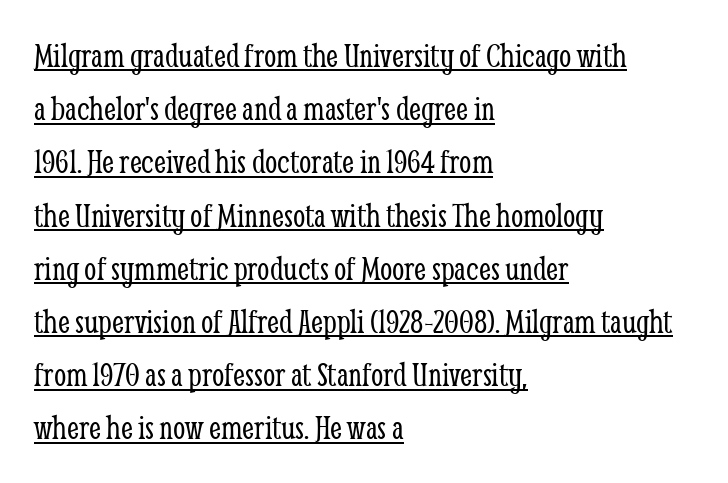
{"serif": "yes", "italic": "no", "bold": "no", "weight": "light", "width": "condensed", "stroke_contrast": "low", "x_height": "medium", "monospaced": "no", "underline": "yes", "align": "left", "line_spacing": "normal", "line_spacing_ratio": 1.52, "letter_spacing": "normal", "letter_spacing_em": 0.0, "glyph_px": 35}
